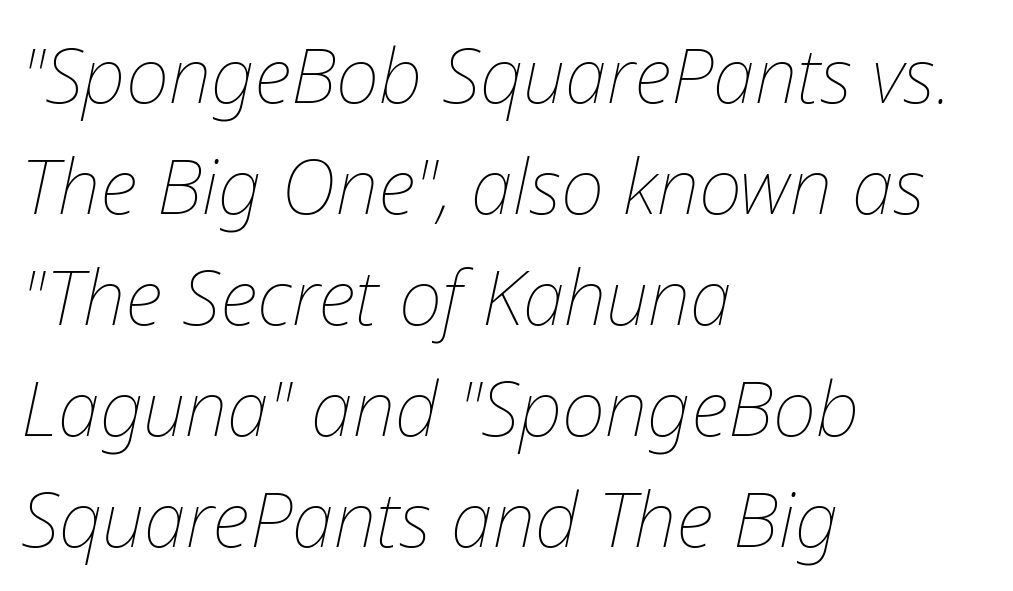
The image shows 76 px thin type, italic (leaning right); set left-aligned, normal line spacing (1.46x), normal letter spacing, not underlined; low stroke contrast and a medium x-height.
